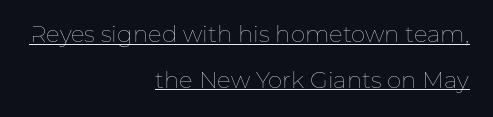
The image shows 23 px text type, upright; set right-aligned, loose line spacing (1.99x), normal letter spacing, underlined.
